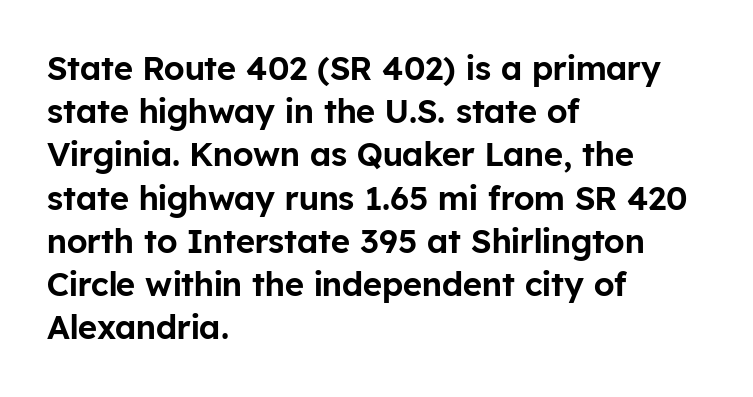
{"serif": "no", "italic": "no", "width": "normal", "stroke_contrast": "low", "x_height": "medium", "monospaced": "no", "underline": "no", "align": "left", "line_spacing": "normal", "line_spacing_ratio": 1.31, "letter_spacing": "normal", "letter_spacing_em": 0.0, "glyph_px": 33}
